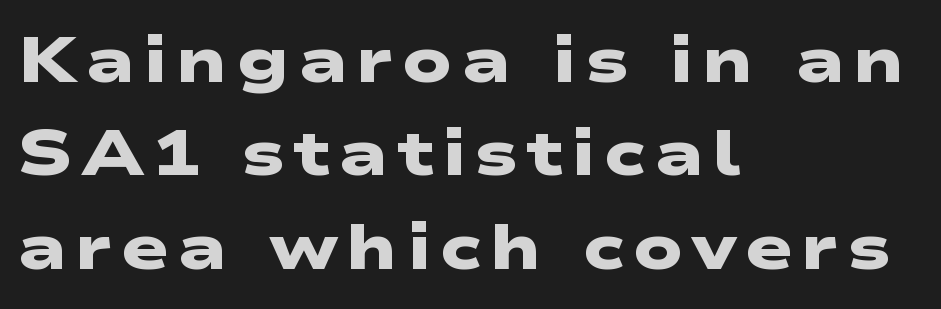
{"serif": "no", "bold": "yes", "weight": "heavy", "width": "wide", "stroke_contrast": "low", "x_height": "medium", "monospaced": "no", "underline": "no", "align": "left", "line_spacing": "normal", "line_spacing_ratio": 1.46, "glyph_px": 64}
